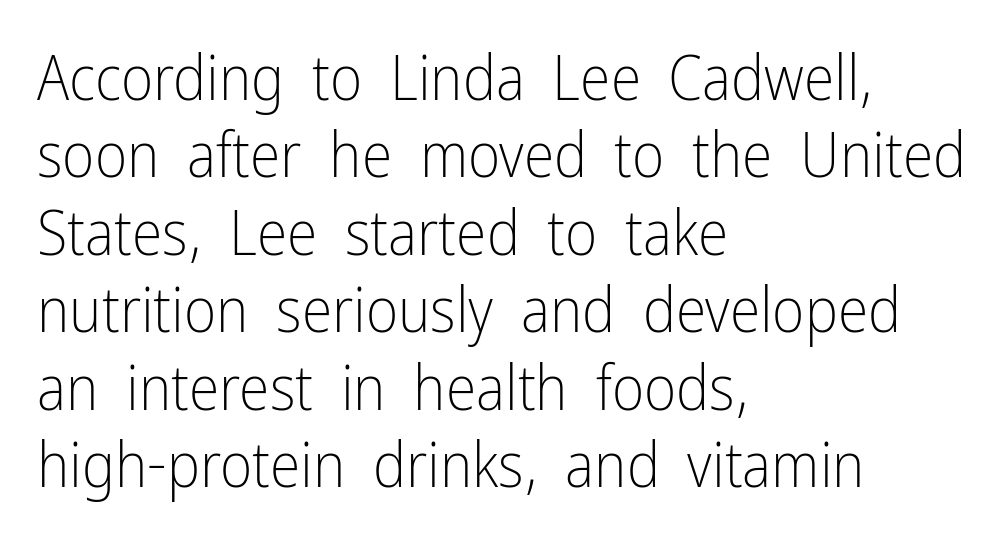
The line-height multiplier appears to be the usual default. Proportional: the letters do not fall into vertical columns. Type without underlining. Italic: no, the glyphs are upright roman. Serif or sans? Sans — the stroke terminals are bare. Left-aligned paragraph, ragged on the right.
